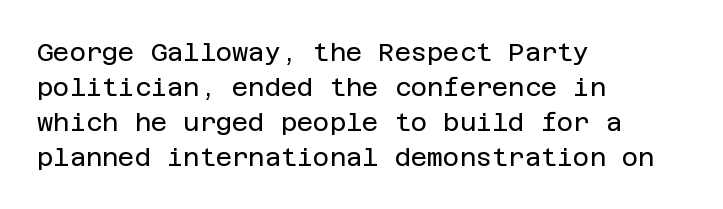
The image shows 25 px text type, upright; set left-aligned, normal line spacing (1.4x), normal letter spacing, not underlined.
